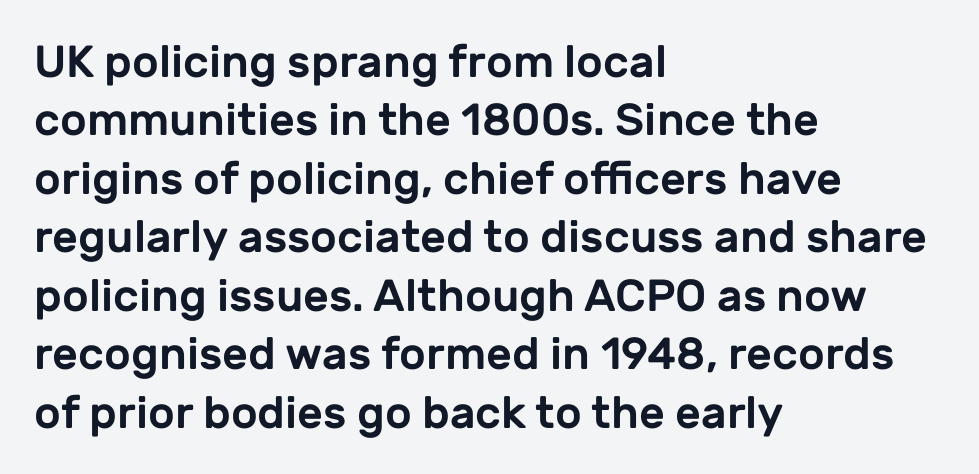
Q: Is the text italic (slanted)? A: No, it is upright.
Q: Is the typeface a serif or a sans-serif typeface? A: Sans-serif.
Q: Is the text underlined? A: No.
Q: How is the paragraph aligned? A: Left-aligned.
Q: Is the spacing between letters normal or unusually wide? A: Normal.
Q: Is the spacing between lines tight, normal or loose? A: Normal.
Q: Width (condensed, normal, or wide)? A: Normal.
Q: Stroke contrast? A: Low.
Q: x-height? A: Medium.
Q: Monospaced? A: No.
